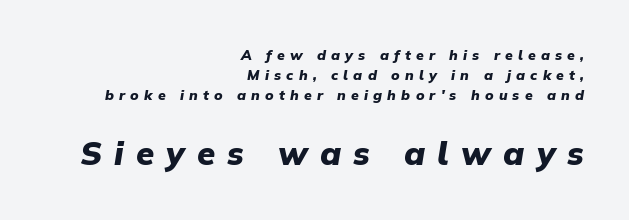
Emphasis by weight is at full strength: bold. Line spacing here is normal. Spacing verdict: proportional, widths tailored to each character. An italicized treatment has been applied to the whole sample.
